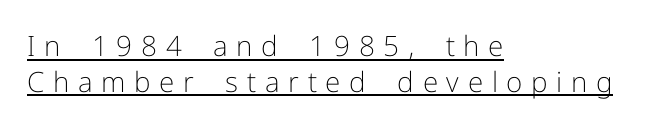
Q: Is the text bold? A: No.
Q: Is the text italic (slanted)? A: No, it is upright.
Q: Is the typeface a serif or a sans-serif typeface? A: Sans-serif.
Q: Is the text underlined? A: Yes.
Q: How is the paragraph aligned? A: Left-aligned.
Q: Is the spacing between letters normal or unusually wide? A: Unusually wide.
Q: Is the spacing between lines tight, normal or loose? A: Normal.
Q: Width (condensed, normal, or wide)? A: Normal.
Q: Stroke contrast? A: Low.
Q: x-height? A: Medium.
Q: Monospaced? A: No.
